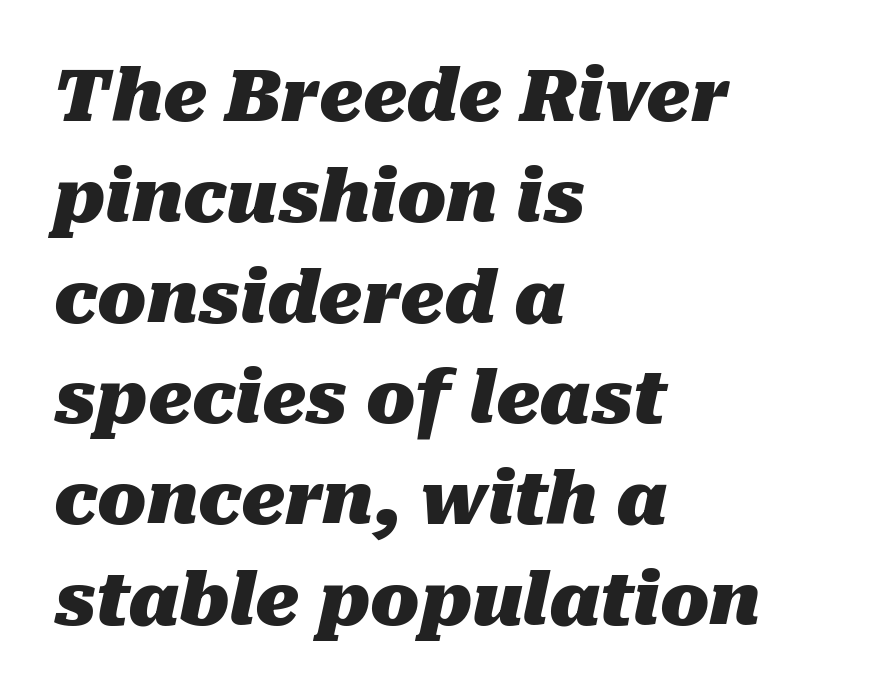
The image shows 72 px heavy type, italic (leaning right); set left-aligned, normal line spacing (1.4x), normal letter spacing, not underlined; medium stroke contrast and a medium x-height.
